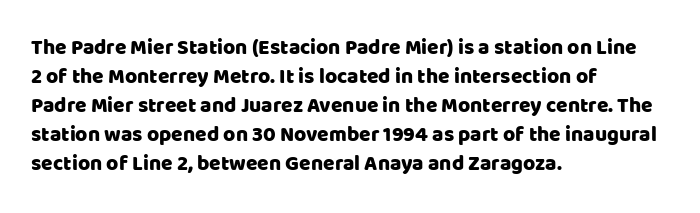
Q: Is the text italic (slanted)? A: No, it is upright.
Q: Is the text underlined? A: No.
Q: How is the paragraph aligned? A: Left-aligned.
Q: Is the spacing between letters normal or unusually wide? A: Normal.
Q: Is the spacing between lines tight, normal or loose? A: Normal.
